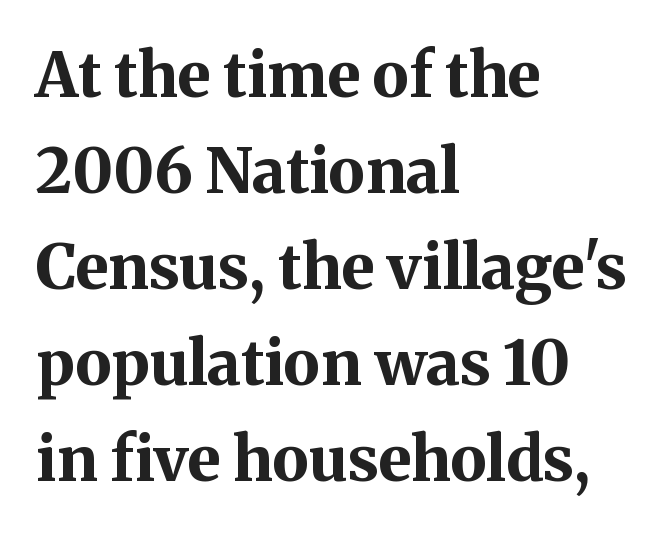
It's the straight-up-and-down kind of type. Students, note that the glyphs here touch the page at normal intervals. Typographic density is high because the face is bold. The rendering anchors every line to the left-hand side. Regarding leading, the lines here are spaced in the standard way.
